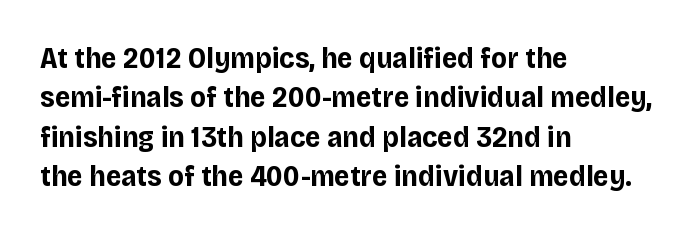
Q: Is the text bold? A: Yes.
Q: Is the text italic (slanted)? A: No, it is upright.
Q: Is the typeface a serif or a sans-serif typeface? A: Sans-serif.
Q: Is the text underlined? A: No.
Q: How is the paragraph aligned? A: Left-aligned.
Q: Is the spacing between letters normal or unusually wide? A: Normal.
Q: Is the spacing between lines tight, normal or loose? A: Normal.
Q: Width (condensed, normal, or wide)? A: Normal.
Q: Stroke contrast? A: Low.
Q: x-height? A: Large.
Q: Monospaced? A: No.
